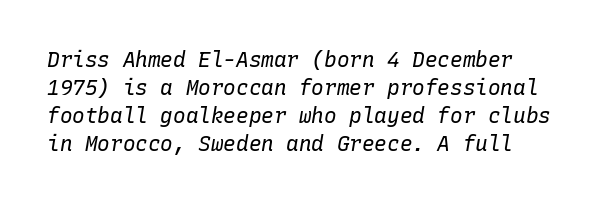
Caption: face not bold, strokes unweighted. This is oblique type, the kind used for emphasis or titles. These lines sit exactly where default settings would place them. These lines keep a tight, regular rhythm from letter to letter.
